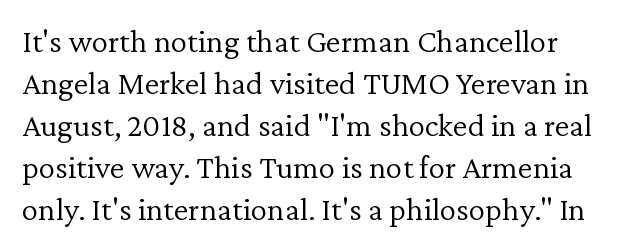
Q: Is the text bold? A: No.
Q: Is the text italic (slanted)? A: No, it is upright.
Q: Is the typeface a serif or a sans-serif typeface? A: Serif.
Q: Is the text underlined? A: No.
Q: Is the spacing between letters normal or unusually wide? A: Normal.
Q: Is the spacing between lines tight, normal or loose? A: Normal.
Q: Width (condensed, normal, or wide)? A: Normal.
Q: Stroke contrast? A: Low.
Q: x-height? A: Medium.
Q: Monospaced? A: No.
